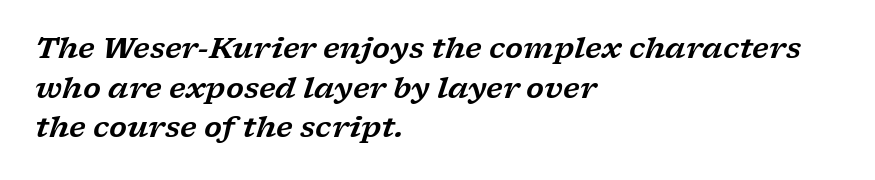
In CSS terms this would be text-align: left. In terms of leading, this rendering sits right in the middle. You could not count columns in this text — the font is proportionally spaced. Underlining? Definitely not there. The horizontal fit of the characters is conventional and even.
